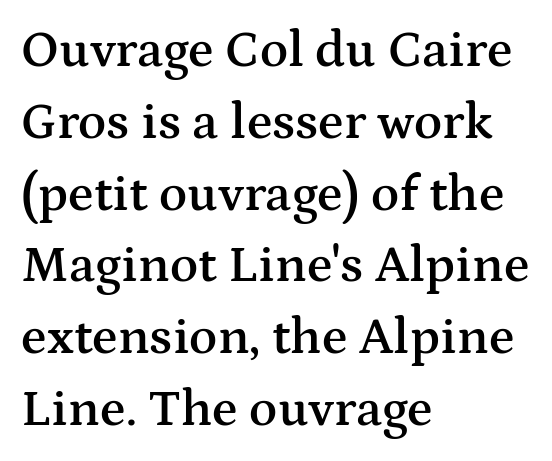
Line starts are locked; line ends wander. The space between consecutive lines is moderate. Has an underline been added? It has not. In terms of posture, this sample is upright.
